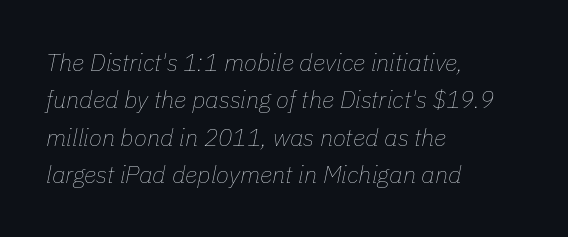
Check the space under the baseline: it is left empty. The leading is moderate, giving the passage an even texture. The glyphs look as if they've been sheared to an angle. Inter-character spacing is left at the font's built-in metrics. The letters look calm and open, with moderate or lighter stems. The lines in this sample share a left origin and differ only in where they stop.
